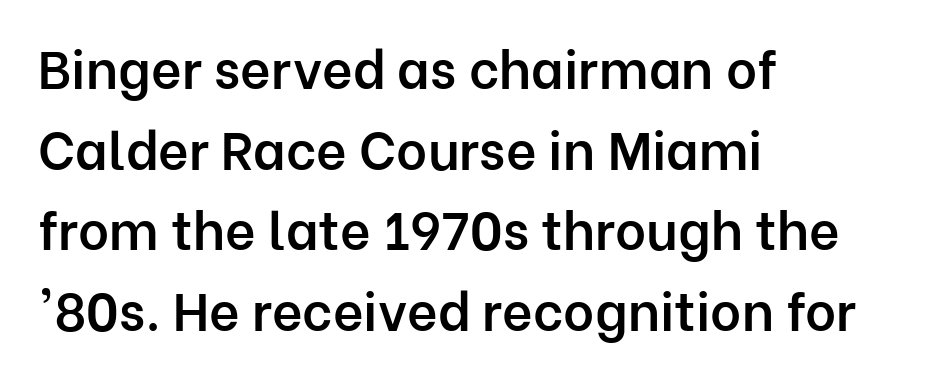
Horizontally, the lines are justified to the leading edge only. Weight check: semibold — heavier than regular, not quite bold. Anything drawn beneath the words? Only blank space. This rendering employs a face without finishing strokes, i.e., a sans-serif.
